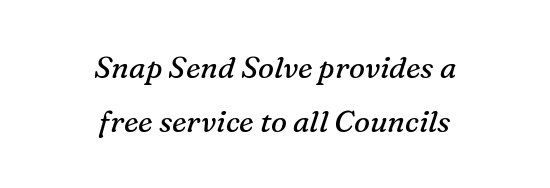
Q: Is the text bold? A: No.
Q: Is the text italic (slanted)? A: Yes, it leans right by about 16 degrees.
Q: Is the typeface a serif or a sans-serif typeface? A: Serif.
Q: Is the text underlined? A: No.
Q: How is the paragraph aligned? A: Centered.
Q: Is the spacing between letters normal or unusually wide? A: Normal.
Q: Width (condensed, normal, or wide)? A: Normal.
Q: Stroke contrast? A: Medium.
Q: x-height? A: Medium.
Q: Monospaced? A: No.
